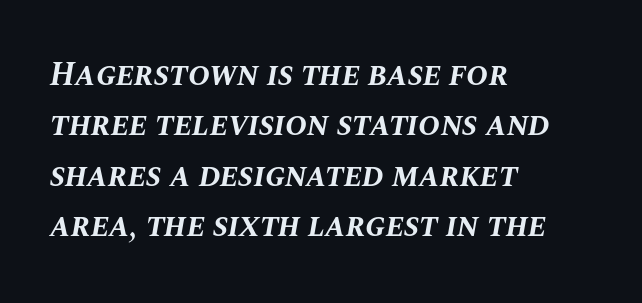
Q: Is the text bold? A: Yes.
Q: Is the text italic (slanted)? A: Yes, it leans right by about 10 degrees.
Q: Is the text underlined? A: No.
Q: How is the paragraph aligned? A: Left-aligned.
Q: Is the spacing between letters normal or unusually wide? A: Normal.
Q: Is the spacing between lines tight, normal or loose? A: Normal.
Q: Width (condensed, normal, or wide)? A: Normal.
Q: Stroke contrast? A: Medium.
Q: x-height? A: Large.
Q: Monospaced? A: No.
